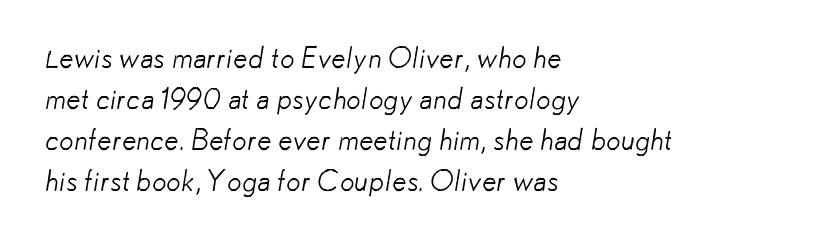
These glyphs show unthickened strokes, regular width or finer. The face used here is proportionally spaced, like ordinary book or web type. Serifs: no, the terminals of the letterforms are clean. Here the glyphs are tracked normally, forming tight word shapes. The text block is weighted toward the left margin, trailing off unevenly rightward. Line spacing here is normal.
